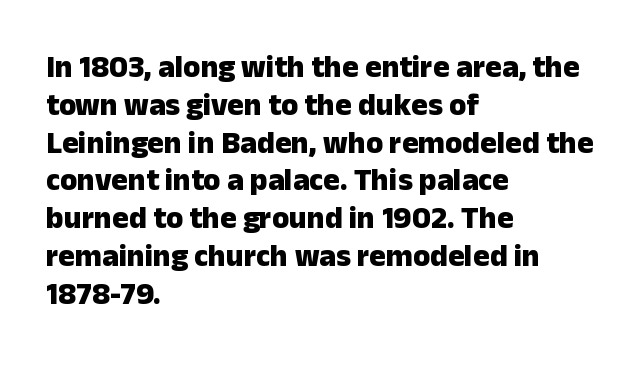
{"serif": "no", "italic": "no", "bold": "yes", "weight": "heavy", "width": "normal", "stroke_contrast": "low", "x_height": "medium", "monospaced": "no", "underline": "no", "align": "left", "line_spacing_ratio": 1.22, "letter_spacing": "normal", "letter_spacing_em": 0.0, "glyph_px": 31}
